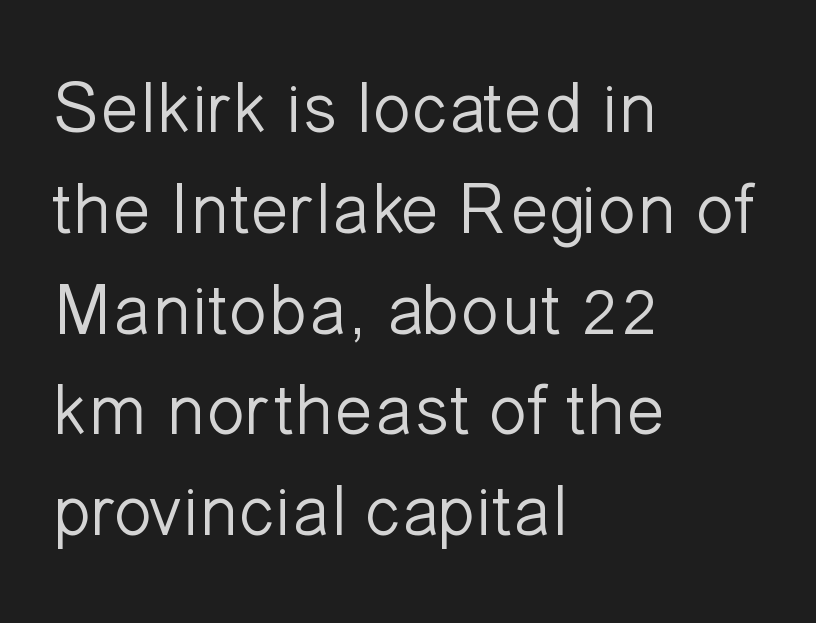
{"serif": "no", "italic": "no", "bold": "no", "weight": "light", "width": "normal", "stroke_contrast": "low", "x_height": "medium", "monospaced": "no", "underline": "no", "align": "left", "line_spacing": "normal", "line_spacing_ratio": 1.4, "letter_spacing": "normal", "letter_spacing_em": 0.0, "glyph_px": 72}
